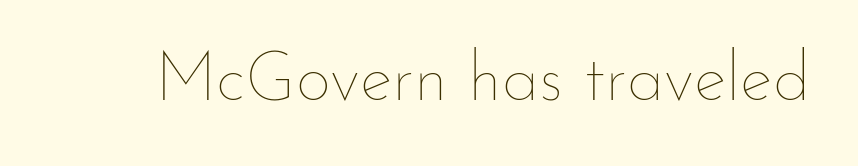
{"italic": "no", "bold": "no", "weight": "thin", "width": "normal", "stroke_contrast": "low", "x_height": "small", "monospaced": "no", "underline": "no", "letter_spacing": "normal", "letter_spacing_em": 0.0, "glyph_px": 69}
